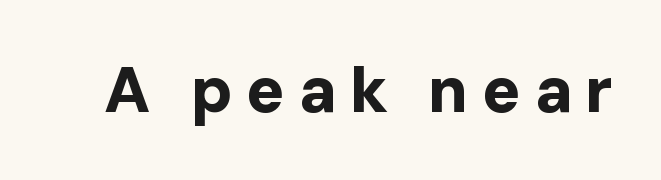
Q: Is the text bold? A: Yes.
Q: Is the text italic (slanted)? A: No, it is upright.
Q: Is the typeface a serif or a sans-serif typeface? A: Sans-serif.
Q: Is the text underlined? A: No.
Q: Is the spacing between letters normal or unusually wide? A: Unusually wide.
Q: Width (condensed, normal, or wide)? A: Normal.
Q: Stroke contrast? A: Low.
Q: x-height? A: Medium.
Q: Monospaced? A: No.
